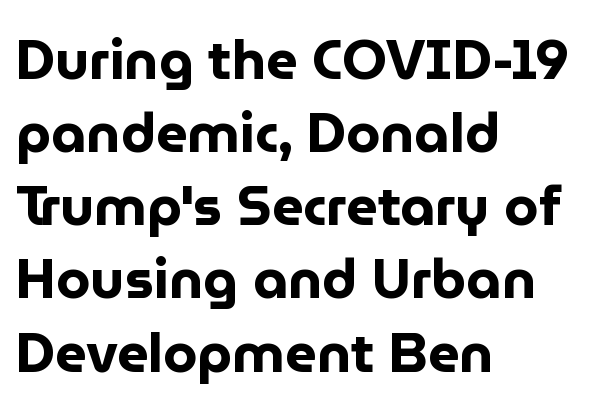
The image shows 55 px bold sans-serif type, upright; set left-aligned, normal line spacing (1.33x), normal letter spacing, not underlined; low stroke contrast and a medium x-height.
